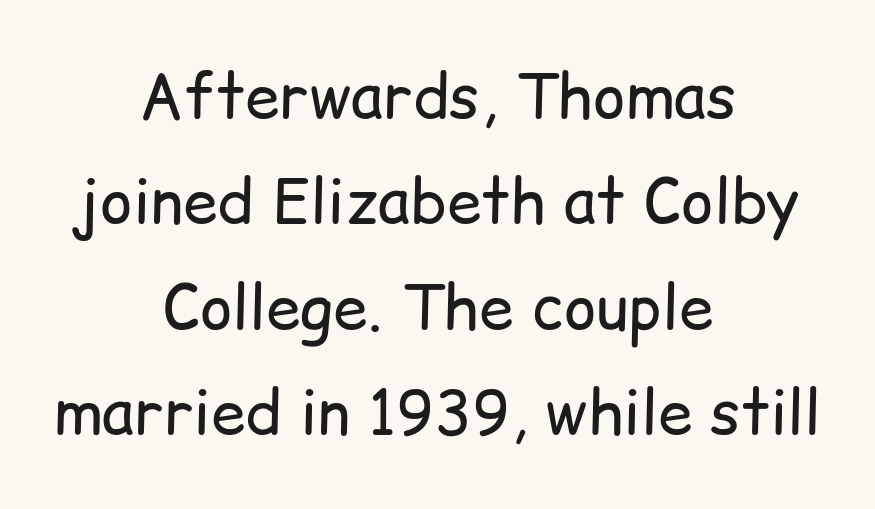
Unlike a traditional serif, this face leaves its strokes unadorned. The face looks like a standard text weight, possibly lighter. The specimen reads as upright at a glance. Proportional: the letters do not fall into vertical columns. This block has exactly the height ordinary leading produces. In terms of letterspacing, this is plain default setting.
